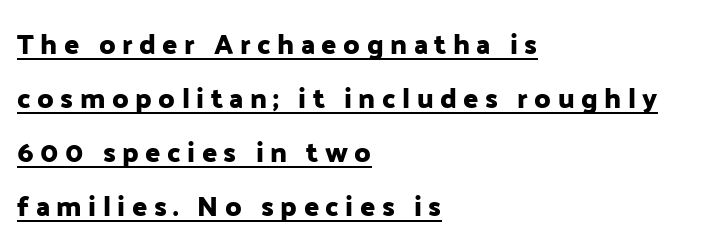
The image shows 28 px sans-serif type, upright; set left-aligned, loose line spacing (1.93x), unusually wide letter spacing (+0.23 em), underlined; low stroke contrast and a medium x-height.
